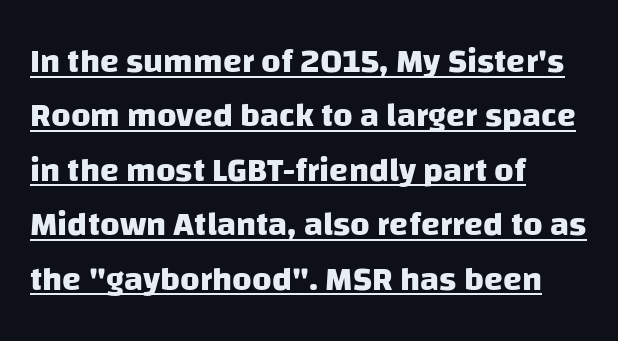
Q: Is the text bold? A: Yes.
Q: Is the typeface a serif or a sans-serif typeface? A: Sans-serif.
Q: Is the text underlined? A: Yes.
Q: How is the paragraph aligned? A: Left-aligned.
Q: Is the spacing between letters normal or unusually wide? A: Normal.
Q: Is the spacing between lines tight, normal or loose? A: Normal.
Q: Width (condensed, normal, or wide)? A: Normal.
Q: Stroke contrast? A: Low.
Q: x-height? A: Large.
Q: Monospaced? A: No.
